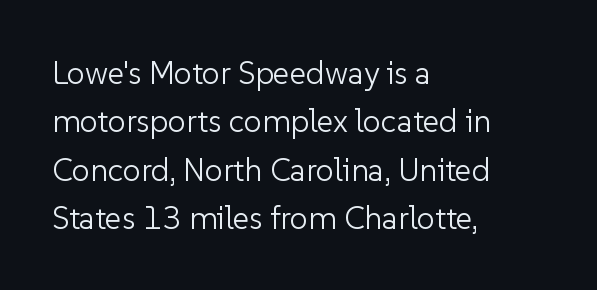
Q: Is the text bold? A: No.
Q: Is the text italic (slanted)? A: No, it is upright.
Q: Is the typeface a serif or a sans-serif typeface? A: Sans-serif.
Q: Is the text underlined? A: No.
Q: How is the paragraph aligned? A: Left-aligned.
Q: Is the spacing between letters normal or unusually wide? A: Normal.
Q: Is the spacing between lines tight, normal or loose? A: Normal.
Q: Width (condensed, normal, or wide)? A: Normal.
Q: Stroke contrast? A: Low.
Q: x-height? A: Medium.
Q: Monospaced? A: No.
